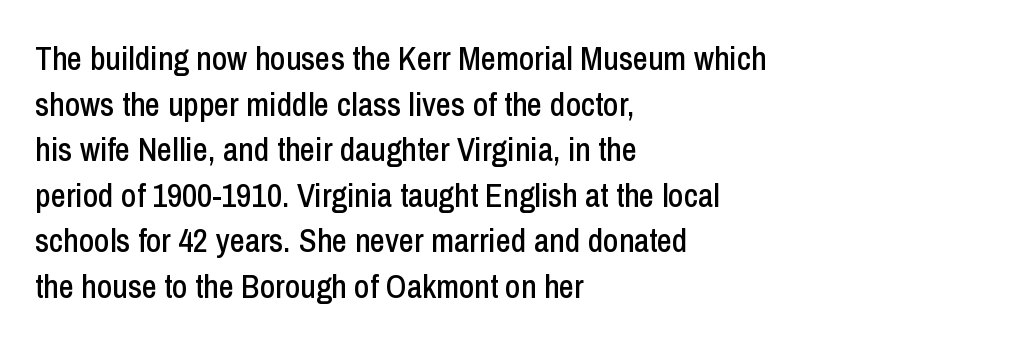
The image shows 33 px condensed sans-serif type, upright; set left-aligned, normal line spacing (1.38x), normal letter spacing, not underlined; low stroke contrast and a medium x-height.
